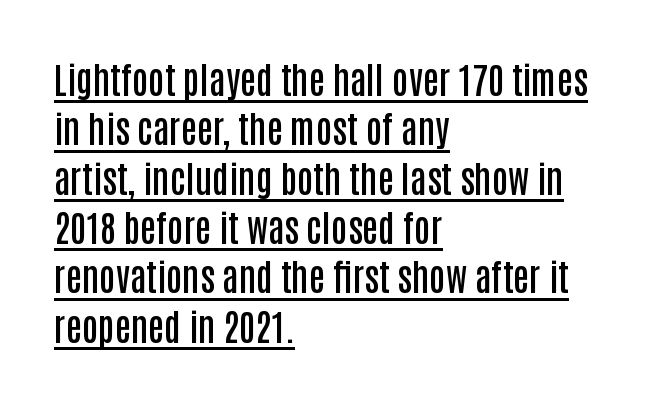
{"serif": "no", "italic": "no", "bold": "semi", "weight": "semibold", "width": "condensed", "stroke_contrast": "low", "x_height": "large", "monospaced": "no", "underline": "yes", "align": "left", "line_spacing": "normal", "line_spacing_ratio": 1.37, "letter_spacing": "normal", "letter_spacing_em": 0.0, "glyph_px": 36}
